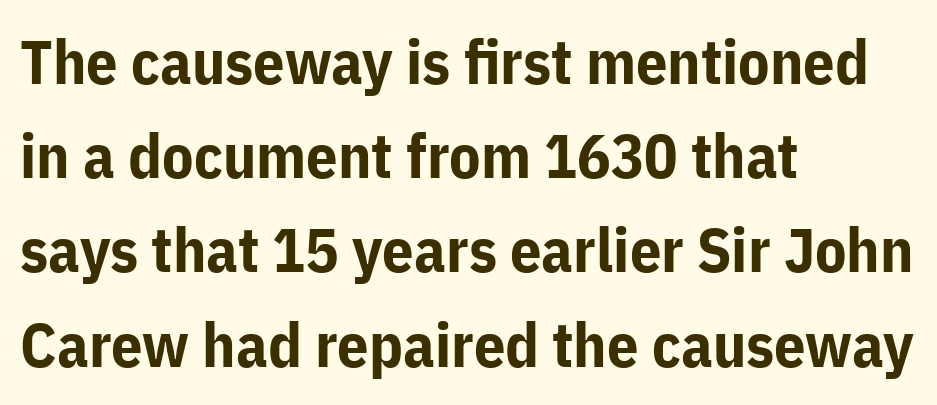
Look at the tracking — it's just the regular setting, nothing added. Where is the straight margin? On the left. This is sans-serif lettering, the kind often seen on screens and signage. Beneath every word, the page is bare. The lettering stays uniformly vertical, giving the passage a roman look. In terms of leading, this rendering sits right in the middle.
